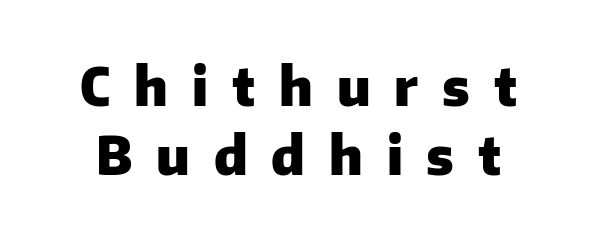
Q: Is the text bold? A: Yes.
Q: Is the text italic (slanted)? A: No, it is upright.
Q: Is the typeface a serif or a sans-serif typeface? A: Sans-serif.
Q: Is the text underlined? A: No.
Q: Is the spacing between letters normal or unusually wide? A: Unusually wide.
Q: Is the spacing between lines tight, normal or loose? A: Normal.
Q: Width (condensed, normal, or wide)? A: Normal.
Q: Stroke contrast? A: Low.
Q: x-height? A: Medium.
Q: Monospaced? A: No.
